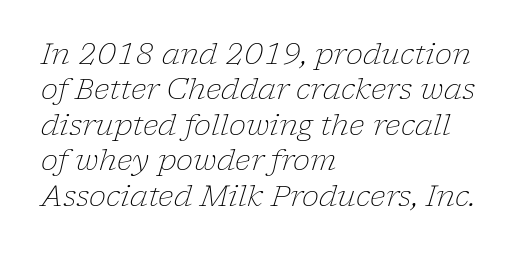
Q: Is the text bold? A: No.
Q: Is the text italic (slanted)? A: Yes, it leans right by about 17 degrees.
Q: Is the typeface a serif or a sans-serif typeface? A: Serif.
Q: Is the text underlined? A: No.
Q: How is the paragraph aligned? A: Left-aligned.
Q: Is the spacing between letters normal or unusually wide? A: Normal.
Q: Width (condensed, normal, or wide)? A: Normal.
Q: Stroke contrast? A: Low.
Q: x-height? A: Medium.
Q: Monospaced? A: No.
